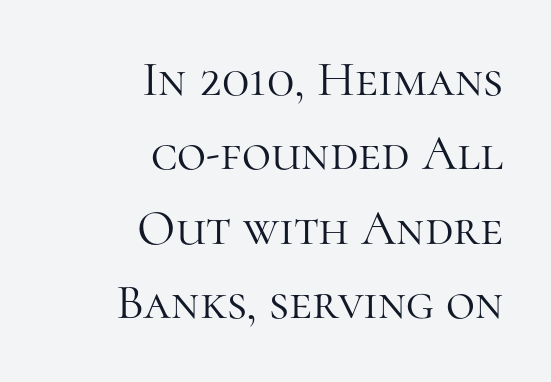
In terms of leading, this rendering sits right in the middle. The lettering stays uniformly vertical, giving the passage a roman look. The text block is weighted toward the right margin, trailing off unevenly leftward. Observe the ordinary spacing: letters are neighbours, not strangers. The passage shown is not bold in any degree.
